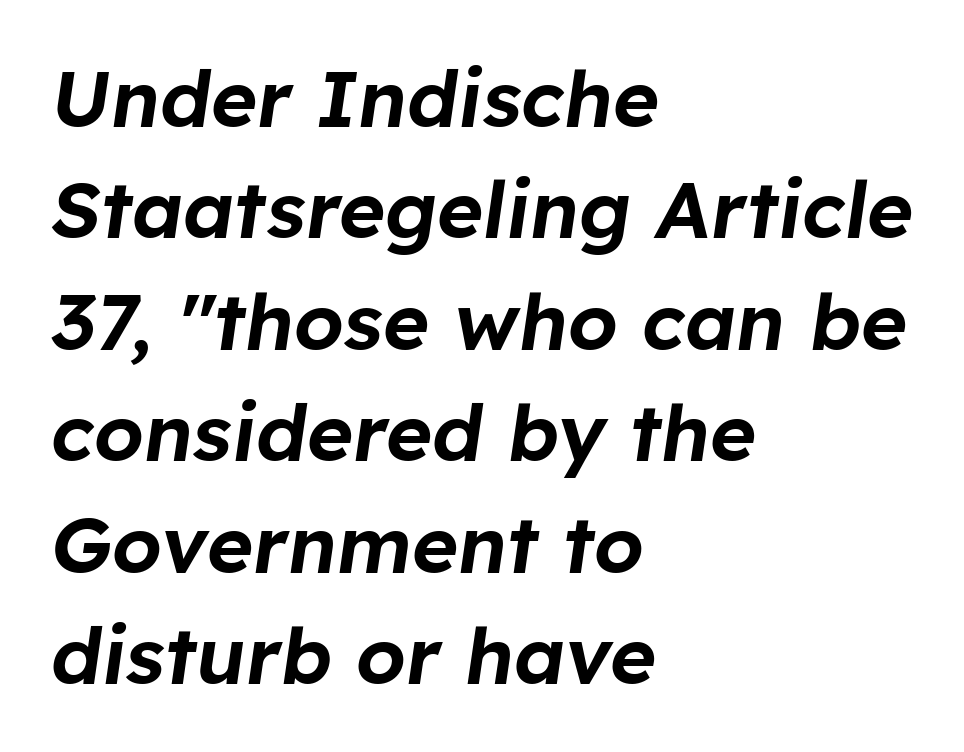
{"italic": "yes", "lean": "right", "slant_degrees": 8, "width": "normal", "stroke_contrast": "low", "x_height": "medium", "monospaced": "no", "underline": "no", "align": "left", "line_spacing": "normal", "line_spacing_ratio": 1.41, "letter_spacing": "normal", "letter_spacing_em": 0.0, "glyph_px": 79}
